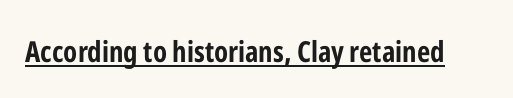
Grotesque or geometric, the face here clearly has no serifs. Plenty of ink on the page — the face is bold. Characters follow at the spacing the type designer built in. Vertical strokes here are truly vertical. Proportional: the letters do not fall into vertical columns. The face used here appears with an underline applied.
